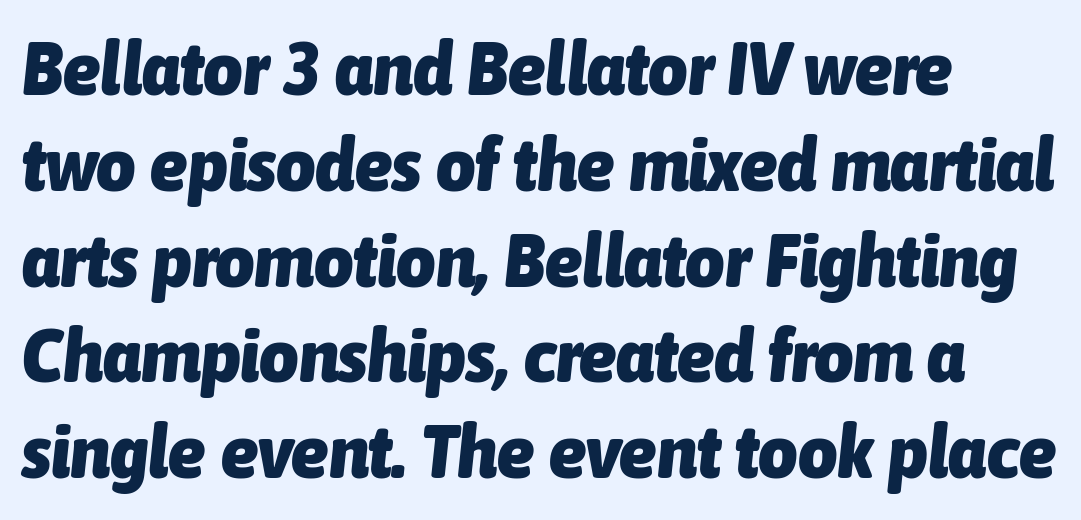
The image shows 76 px heavy, condensed type, italic (leaning right); set left-aligned, normal line spacing (1.26x), normal letter spacing, not underlined; low stroke contrast and a medium x-height.
